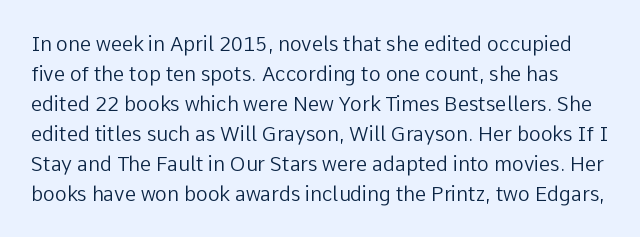
Q: Is the text bold? A: No.
Q: Is the text italic (slanted)? A: No, it is upright.
Q: Is the text underlined? A: No.
Q: Is the spacing between letters normal or unusually wide? A: Normal.
Q: Is the spacing between lines tight, normal or loose? A: Normal.
